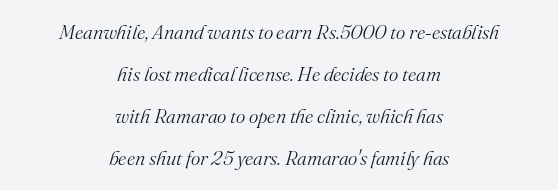
{"italic": "yes", "lean": "right", "slant_degrees": 16, "bold": "no", "underline": "no", "align": "center", "line_spacing": "loose", "line_spacing_ratio": 2.1, "letter_spacing": "normal", "letter_spacing_em": 0.0, "glyph_px": 20}
